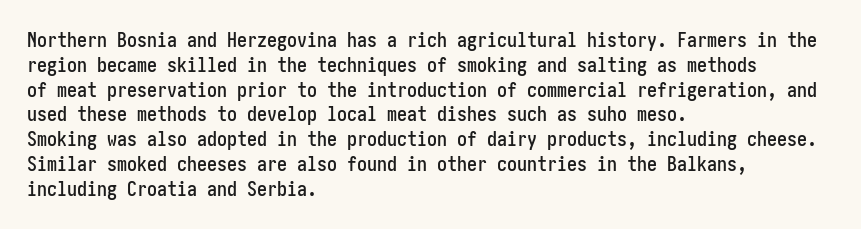
The image shows 20 px text type, upright; set left-aligned, line spacing 1.24x, normal letter spacing, not underlined.
